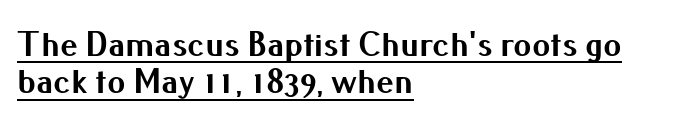
Q: Is the text bold? A: Yes.
Q: Is the text italic (slanted)? A: No, it is upright.
Q: Is the typeface a serif or a sans-serif typeface? A: Sans-serif.
Q: Is the text underlined? A: Yes.
Q: How is the paragraph aligned? A: Left-aligned.
Q: Is the spacing between letters normal or unusually wide? A: Normal.
Q: Is the spacing between lines tight, normal or loose? A: Tight.
Q: Width (condensed, normal, or wide)? A: Normal.
Q: Stroke contrast? A: Medium.
Q: x-height? A: Small.
Q: Monospaced? A: No.
